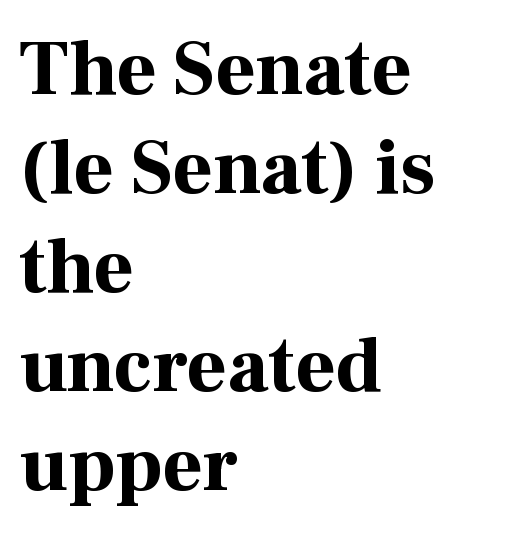
{"serif": "yes", "italic": "no", "bold": "yes", "weight": "bold", "width": "normal", "stroke_contrast": "high", "x_height": "medium", "monospaced": "no", "underline": "no", "align": "left", "line_spacing": "normal", "line_spacing_ratio": 1.27, "letter_spacing": "normal", "letter_spacing_em": 0.0, "glyph_px": 78}
